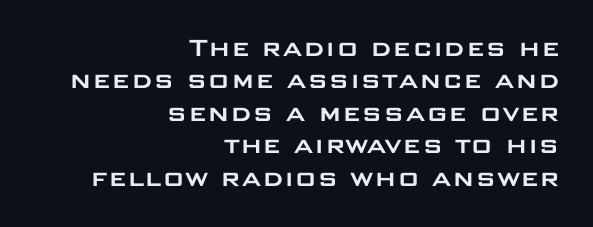
In CSS terms this would be text-align: right. Every stem runs plumb, perpendicular to the baseline. This sample uses a sans-serif face. One glance says dense: line gaps are narrower than usual. How are the letters spaced? Ordinarily, with no added tracking.
